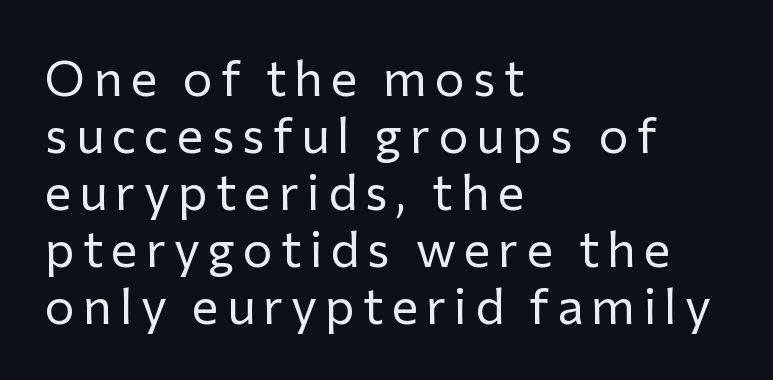
Q: Is the text bold? A: No.
Q: Is the text italic (slanted)? A: No, it is upright.
Q: Is the typeface a serif or a sans-serif typeface? A: Sans-serif.
Q: Is the text underlined? A: No.
Q: How is the paragraph aligned? A: Left-aligned.
Q: Is the spacing between lines tight, normal or loose? A: Tight.
Q: Width (condensed, normal, or wide)? A: Normal.
Q: Stroke contrast? A: Low.
Q: x-height? A: Medium.
Q: Monospaced? A: No.
